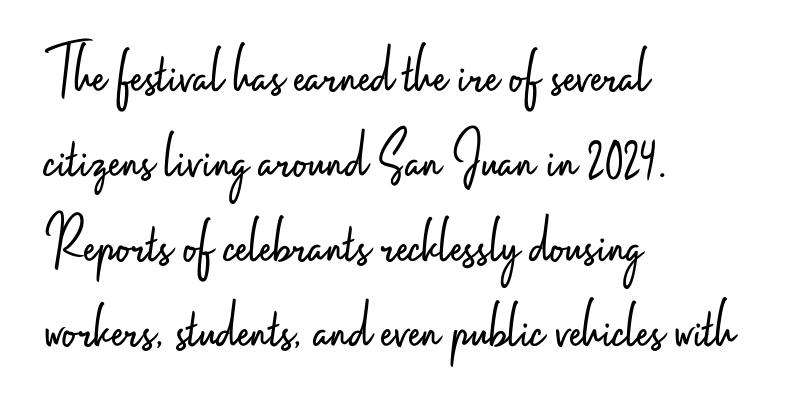
Q: Is the text bold? A: No.
Q: Is the text italic (slanted)? A: Yes.
Q: Is the typeface a serif or a sans-serif typeface? A: Sans-serif.
Q: Is the text underlined? A: No.
Q: How is the paragraph aligned? A: Left-aligned.
Q: Is the spacing between letters normal or unusually wide? A: Normal.
Q: Width (condensed, normal, or wide)? A: Condensed.
Q: Stroke contrast? A: Low.
Q: x-height? A: Small.
Q: Monospaced? A: No.
